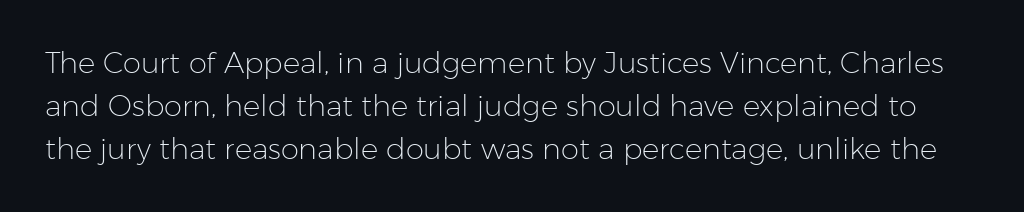
The foot of each line stays bare and open. Reading down the column, the eye jumps a familiar distance to each next line. I'd call this a sans setting — the letters go barefoot. Students, note that the glyphs here touch the page at normal intervals.
